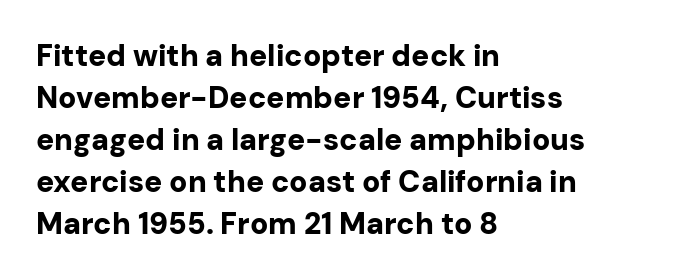
Q: Is the text bold? A: Yes.
Q: Is the text italic (slanted)? A: No, it is upright.
Q: Is the typeface a serif or a sans-serif typeface? A: Sans-serif.
Q: Is the text underlined? A: No.
Q: How is the paragraph aligned? A: Left-aligned.
Q: Is the spacing between letters normal or unusually wide? A: Normal.
Q: Is the spacing between lines tight, normal or loose? A: Normal.
Q: Width (condensed, normal, or wide)? A: Normal.
Q: Stroke contrast? A: Low.
Q: x-height? A: Medium.
Q: Monospaced? A: No.
